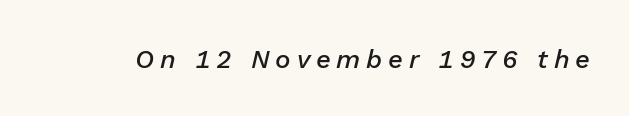
Q: Is the text bold? A: Semi-bold.
Q: Is the text italic (slanted)? A: Yes, it leans right by about 13 degrees.
Q: Is the text underlined? A: No.
Q: Is the spacing between letters normal or unusually wide? A: Unusually wide.
